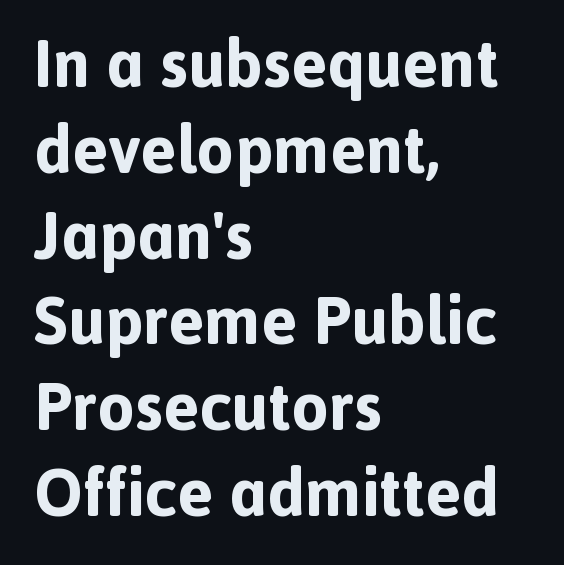
The image shows 67 px bold sans-serif type, upright; set left-aligned, normal line spacing (1.28x), normal letter spacing, not underlined; a medium x-height.
